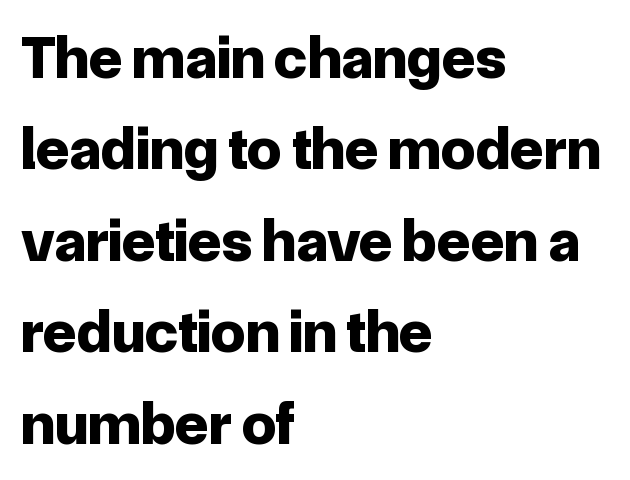
The image shows 61 px bold sans-serif type, upright; set left-aligned, normal line spacing (1.5x), normal letter spacing, not underlined; low stroke contrast and a medium x-height.
